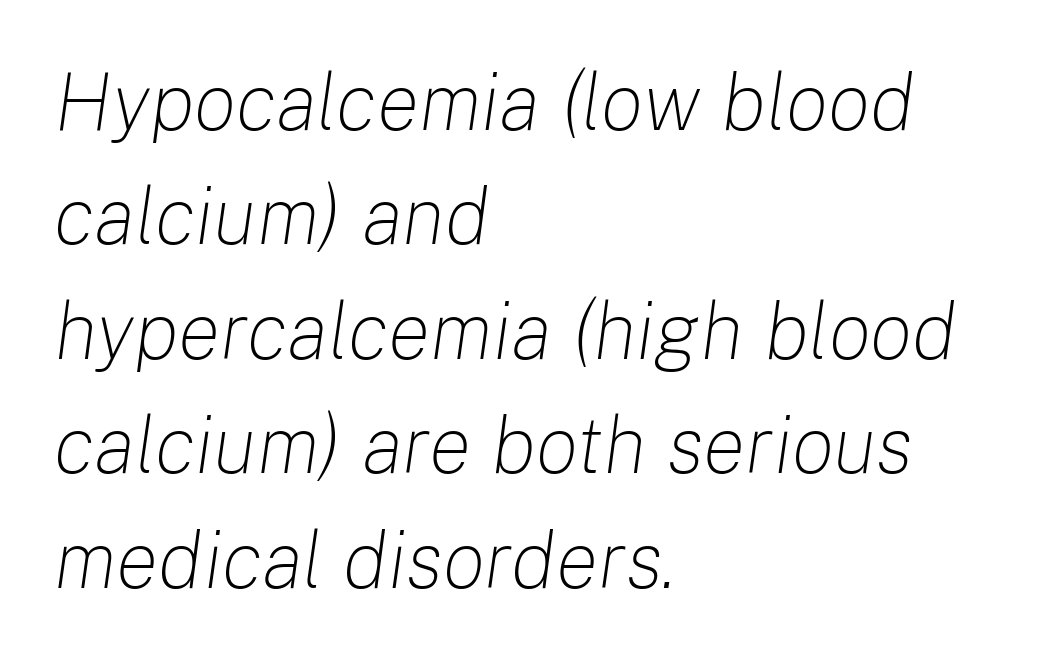
The image shows 80 px light type, italic (leaning right); set left-aligned, normal line spacing (1.43x), normal letter spacing, not underlined; low stroke contrast and a medium x-height.
